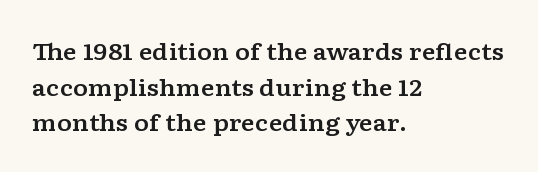
Q: Is the text italic (slanted)? A: No, it is upright.
Q: Is the text underlined? A: No.
Q: How is the paragraph aligned? A: Left-aligned.
Q: Is the spacing between letters normal or unusually wide? A: Normal.
Q: Is the spacing between lines tight, normal or loose? A: Normal.
